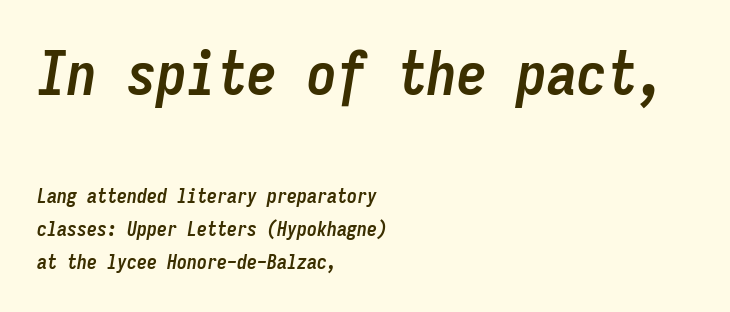
Q: Is the text bold? A: Yes.
Q: Is the text italic (slanted)? A: Yes, it leans right by about 9 degrees.
Q: Is the text underlined? A: No.
Q: How is the paragraph aligned? A: Left-aligned.
Q: Is the spacing between letters normal or unusually wide? A: Normal.
Q: Is the spacing between lines tight, normal or loose? A: Normal.
Q: Which block of text is set in a larger size, the first (top) or the second (bottom)? A: The first (top) one.
Q: Width (condensed, normal, or wide)? A: Condensed.
Q: Stroke contrast? A: Low.
Q: x-height? A: Medium.
Q: Monospaced? A: Yes.
